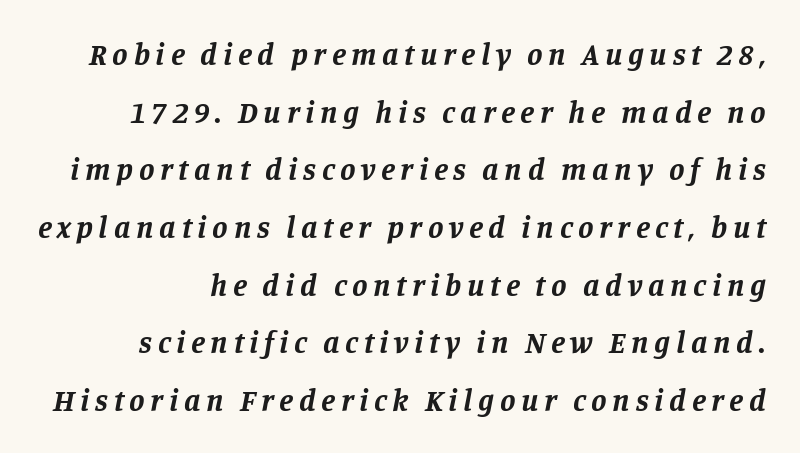
{"serif": "yes", "italic": "yes", "lean": "right", "slant_degrees": 11, "bold": "yes", "weight": "bold", "width": "normal", "stroke_contrast": "low", "x_height": "large", "monospaced": "no", "underline": "no", "line_spacing_ratio": 1.86, "glyph_px": 31}
